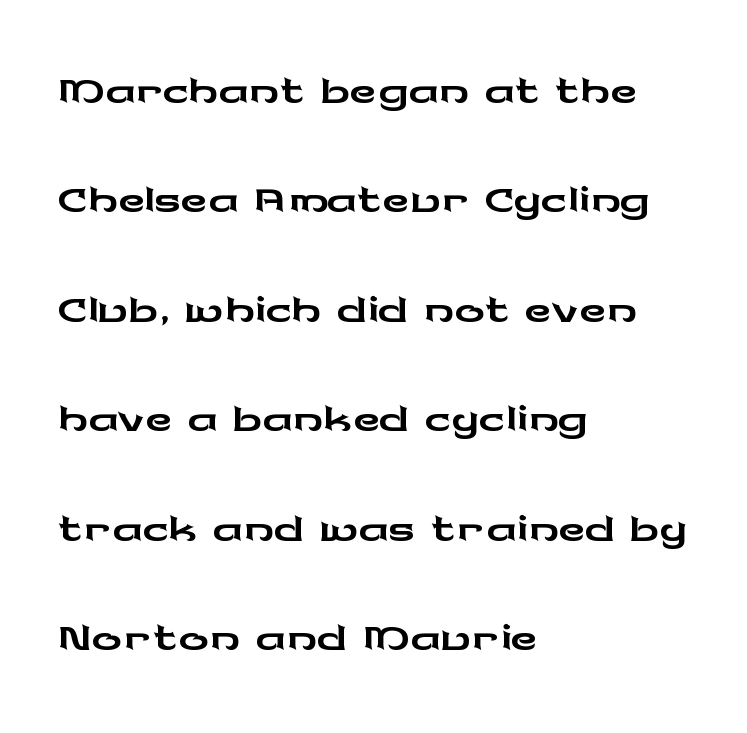
The image shows 75 px wide sans-serif type, upright; set left-aligned, normal line spacing (1.46x), normal letter spacing, not underlined; low stroke contrast and a medium x-height.
